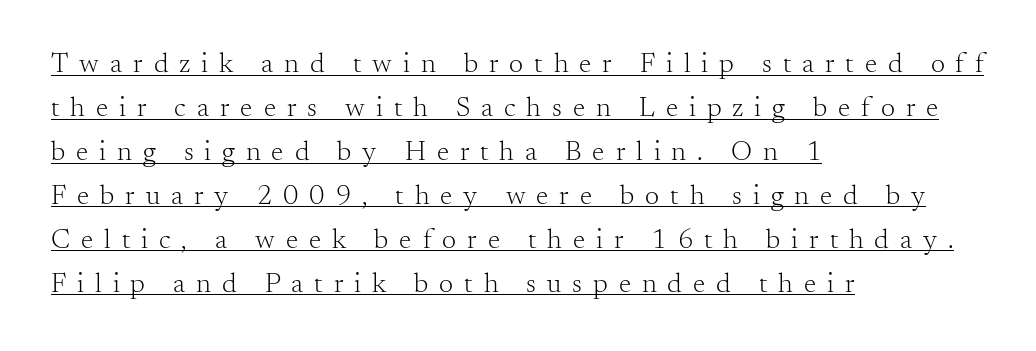
Successive baselines arrive at the customary interval. Every stem runs plumb, perpendicular to the baseline. The passage shown has open, widely tracked lettering throughout. Is this a fixed-width face? No — the glyphs have proportional, varying widths. Like a heading marked for emphasis, these lines bear an underscore.
